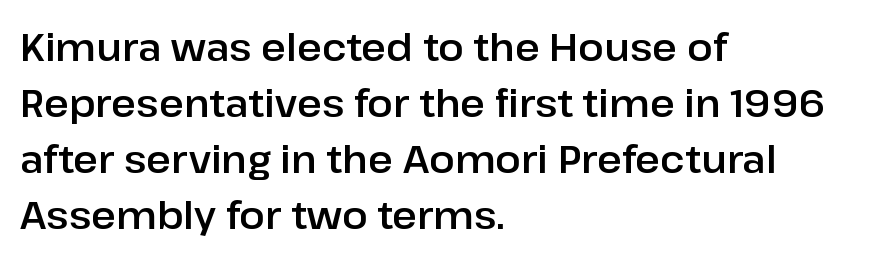
{"serif": "no", "italic": "no", "width": "normal", "stroke_contrast": "low", "x_height": "medium", "monospaced": "no", "underline": "no", "align": "left", "line_spacing": "normal", "line_spacing_ratio": 1.47, "letter_spacing": "normal", "letter_spacing_em": 0.0, "glyph_px": 38}
